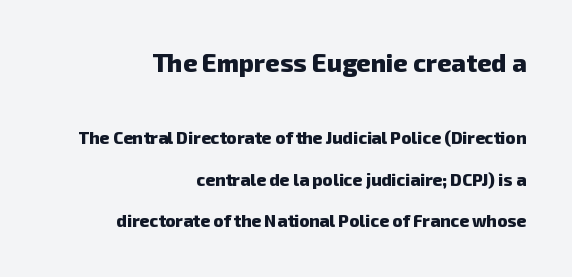
{"bold": "yes", "underline": "no", "align": "right", "line_spacing": "loose", "line_spacing_ratio": 2.42, "letter_spacing": "normal", "letter_spacing_em": 0.0, "larger_block": "first", "size_ratio": 1.47, "glyph_px": 25}
